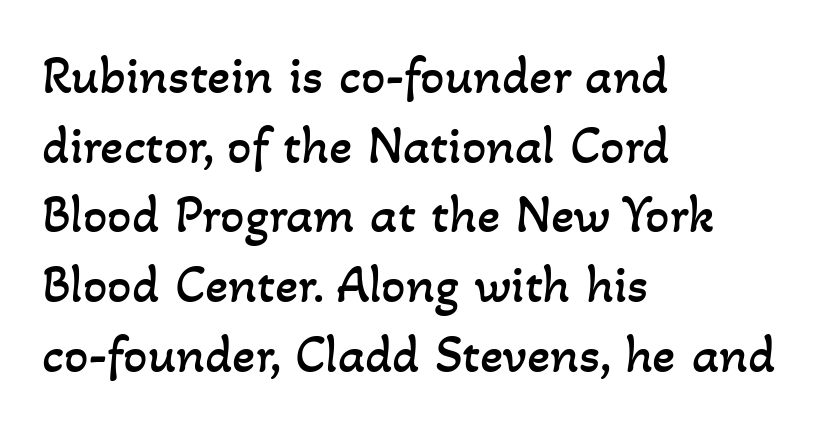
The image shows 54 px regular-weight type; set left-aligned, normal line spacing (1.29x), normal letter spacing, not underlined; low stroke contrast and a small x-height.
